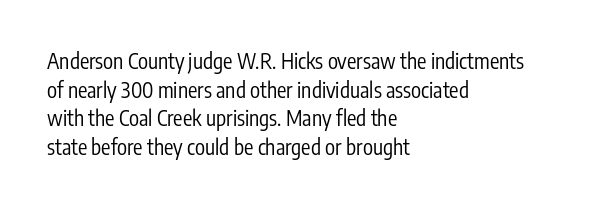
Q: Is the text bold? A: No.
Q: Is the text italic (slanted)? A: No, it is upright.
Q: Is the text underlined? A: No.
Q: How is the paragraph aligned? A: Left-aligned.
Q: Is the spacing between letters normal or unusually wide? A: Normal.
Q: Is the spacing between lines tight, normal or loose? A: Normal.
